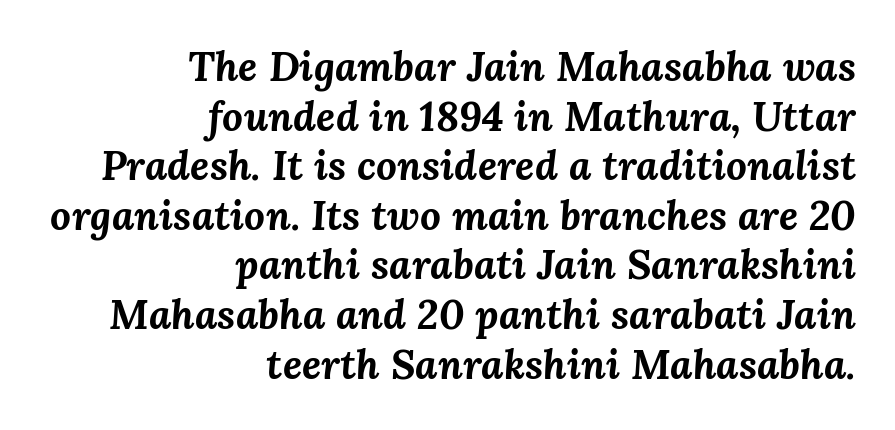
Nothing unusual about the tracking: characters are spaced as the font intends. The face used here is proportionally spaced, like ordinary book or web type. The foot of each line stays bare and open. The passage is arranged like a letterhead date or caption credit — flush right.
